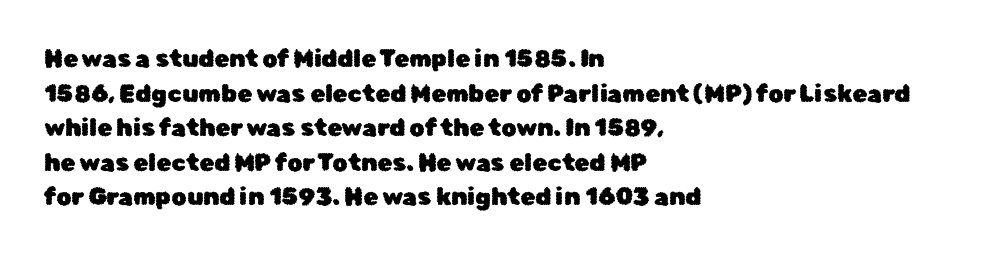
The compositor pushed each line to the left boundary. Compared with typical paragraphs, the rows here are spaced about the same. Here the glyphs are tracked normally, forming tight word shapes. Check the space under the baseline: it is left empty. You can tell it's not italic because the verticals are truly vertical.
